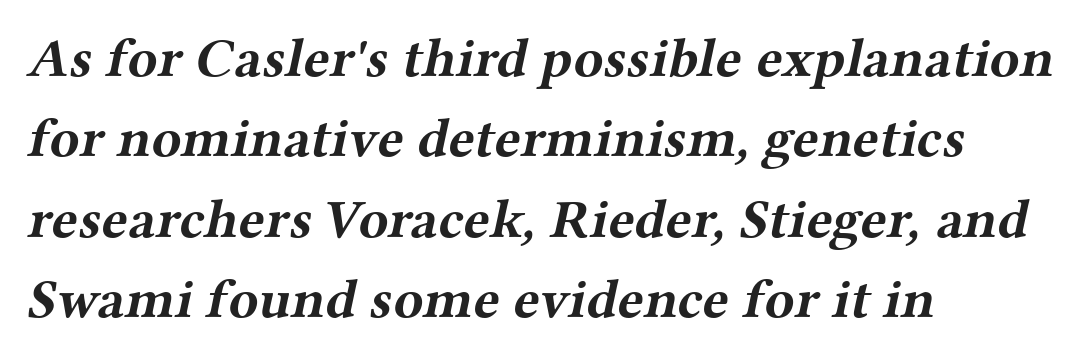
Decoration check: the copy has no underline. Students, this is bold: see how much ink each stroke carries. Proportional: the letters do not fall into vertical columns. The glyphs in this specimen are seriffed. Teacher's note: observe the even left margin — that is flush-left alignment.
